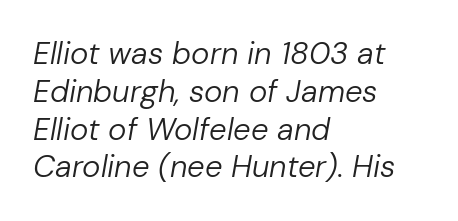
Q: Is the text bold? A: No.
Q: Is the text italic (slanted)? A: Yes, it leans right by about 10 degrees.
Q: Is the text underlined? A: No.
Q: How is the paragraph aligned? A: Left-aligned.
Q: Is the spacing between letters normal or unusually wide? A: Normal.
Q: Width (condensed, normal, or wide)? A: Normal.
Q: Stroke contrast? A: Low.
Q: x-height? A: Medium.
Q: Monospaced? A: No.
